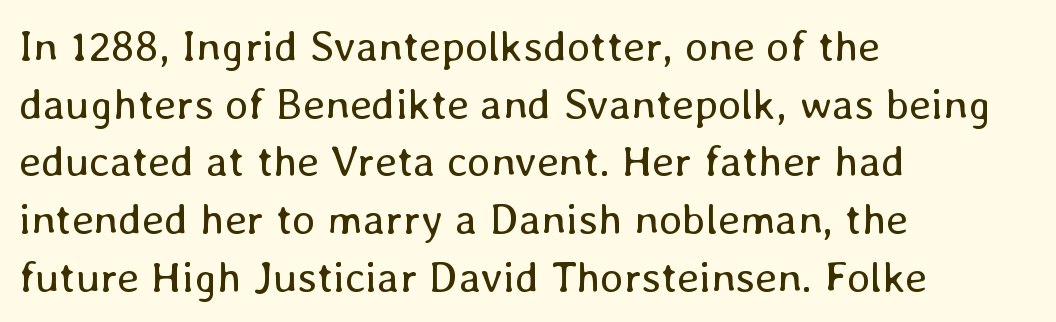
Q: Is the text bold? A: No.
Q: Is the text italic (slanted)? A: No, it is upright.
Q: Is the text underlined? A: No.
Q: How is the paragraph aligned? A: Left-aligned.
Q: Is the spacing between letters normal or unusually wide? A: Normal.
Q: Is the spacing between lines tight, normal or loose? A: Normal.
Q: Width (condensed, normal, or wide)? A: Normal.
Q: Stroke contrast? A: Low.
Q: x-height? A: Medium.
Q: Monospaced? A: No.
